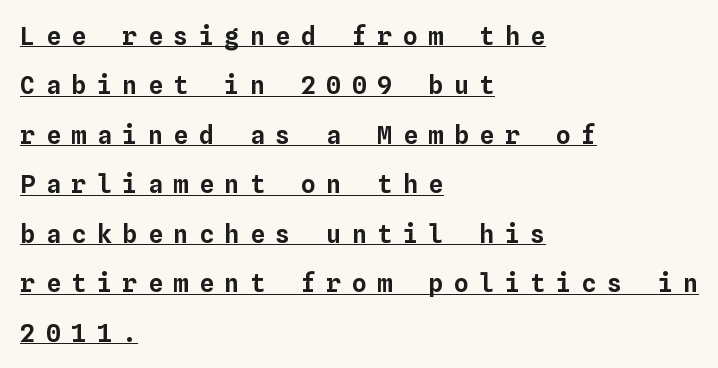
{"italic": "no", "underline": "yes", "align": "left", "line_spacing": "loose", "line_spacing_ratio": 1.98, "letter_spacing": "wide", "letter_spacing_em": 0.42, "glyph_px": 25}
